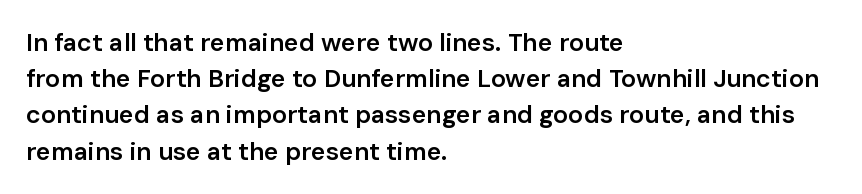
The image shows 25 px text type, upright; set left-aligned, normal line spacing (1.45x), normal letter spacing, not underlined.
